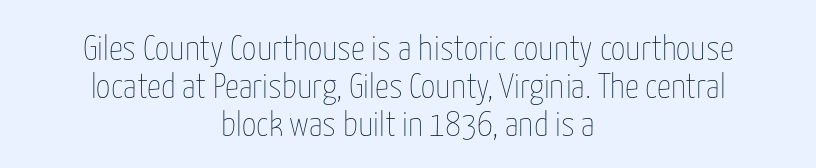
The image shows 35 px thin, condensed type, upright; set centered, tight line spacing (1.08x), normal letter spacing, not underlined; low stroke contrast and a medium x-height.
